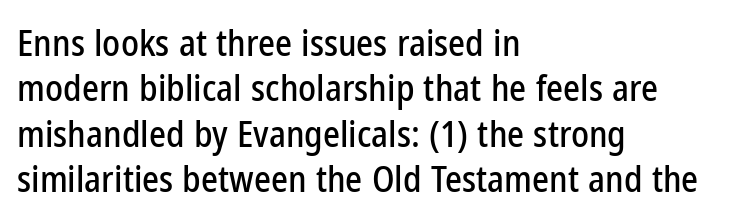
{"serif": "no", "italic": "no", "width": "condensed", "stroke_contrast": "low", "x_height": "medium", "monospaced": "no", "underline": "no", "align": "left", "line_spacing": "normal", "line_spacing_ratio": 1.26, "letter_spacing": "normal", "letter_spacing_em": 0.0, "glyph_px": 36}
